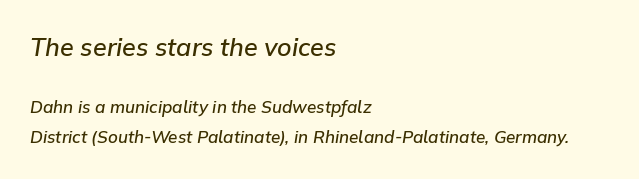
The image shows 25 px text type, italic (leaning right); set left-aligned, line spacing 1.79x, normal letter spacing, not underlined; the first (top) block is 1.47x larger.
